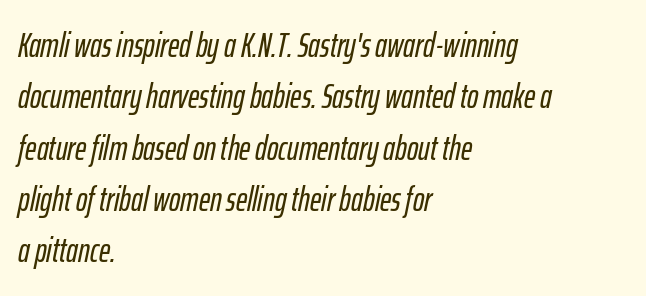
Think of a printed novel: that variable character pitch is what you see here. Students, observe: this is what conventionally led text looks like. Casual observation: everything's shoved over to the left. Rule under the text: the space is simply empty.
